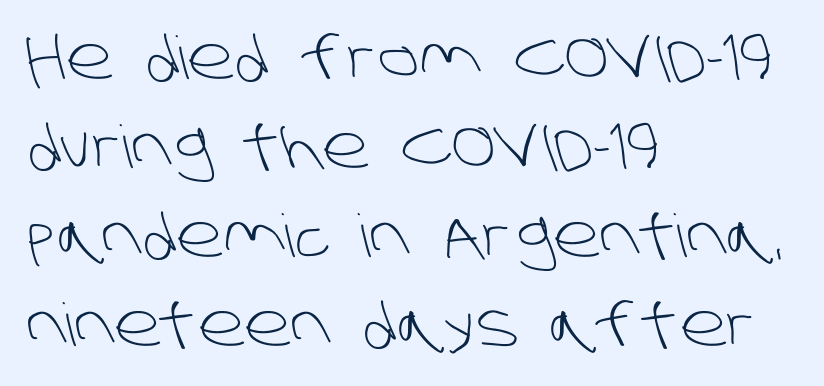
{"serif": "no", "bold": "no", "weight": "light", "width": "normal", "stroke_contrast": "low", "x_height": "large", "monospaced": "no", "underline": "no", "align": "left", "line_spacing": "normal", "line_spacing_ratio": 1.51, "letter_spacing": "normal", "letter_spacing_em": 0.0, "glyph_px": 59}
